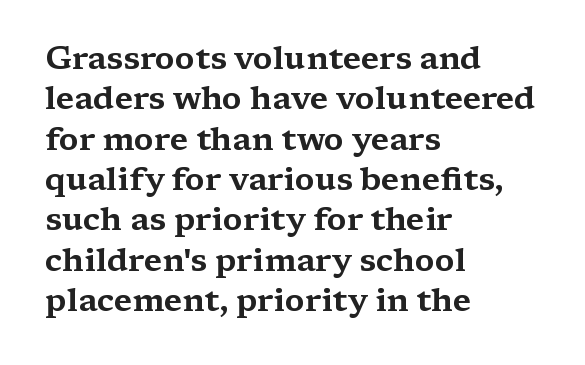
{"serif": "yes", "italic": "no", "width": "wide", "stroke_contrast": "medium", "x_height": "medium", "monospaced": "no", "underline": "no", "align": "left", "line_spacing": "normal", "line_spacing_ratio": 1.26, "letter_spacing": "normal", "letter_spacing_em": 0.0, "glyph_px": 32}
